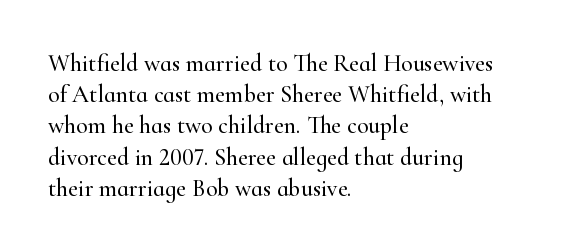
Does the copy run flush right? No — it runs flush left. The font's upright variant was chosen for this text. Descender tails drop into unmarked territory. Reading down the column, the eye jumps a familiar distance to each next line.
